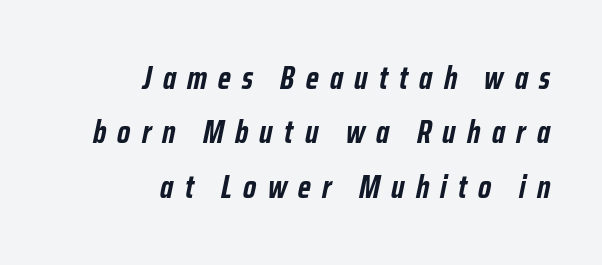
Q: Is the text bold? A: Yes.
Q: Is the text italic (slanted)? A: Yes, it leans right by about 12 degrees.
Q: Is the text underlined? A: No.
Q: How is the paragraph aligned? A: Right-aligned.
Q: Is the spacing between letters normal or unusually wide? A: Unusually wide.
Q: Is the spacing between lines tight, normal or loose? A: Normal.
Q: Width (condensed, normal, or wide)? A: Condensed.
Q: Stroke contrast? A: Low.
Q: x-height? A: Medium.
Q: Monospaced? A: No.
